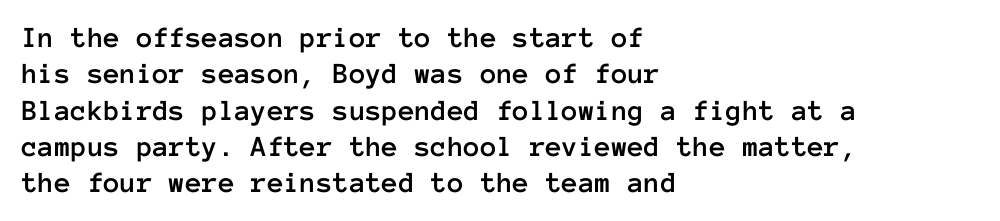
The image shows 30 px text type, upright, monospaced; set left-aligned, line spacing 1.21x, normal letter spacing, not underlined; low stroke contrast and a medium x-height.
